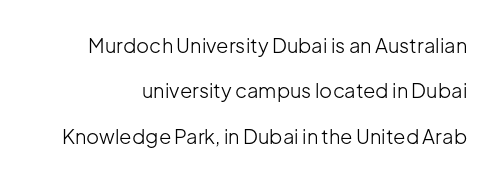
Q: Is the text bold? A: No.
Q: Is the text italic (slanted)? A: No, it is upright.
Q: Is the text underlined? A: No.
Q: Is the spacing between letters normal or unusually wide? A: Normal.
Q: Is the spacing between lines tight, normal or loose? A: Loose.
